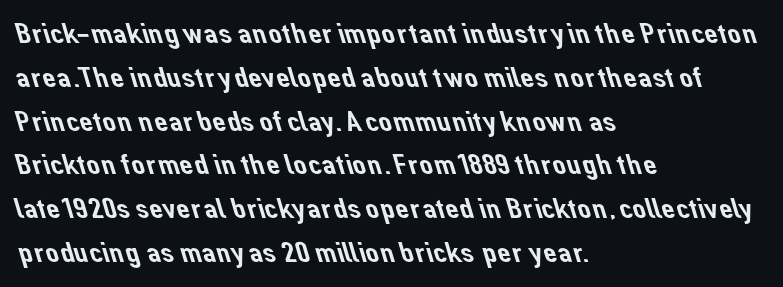
Leading matches the norm, producing a regular column. The foot of each line stays bare and open. Line beginnings align vertically; line endings do not. A typesetter would call this zero additional tracking. This rendering employs a face without finishing strokes, i.e., a sans-serif. Spacing verdict: proportional, widths tailored to each character.
